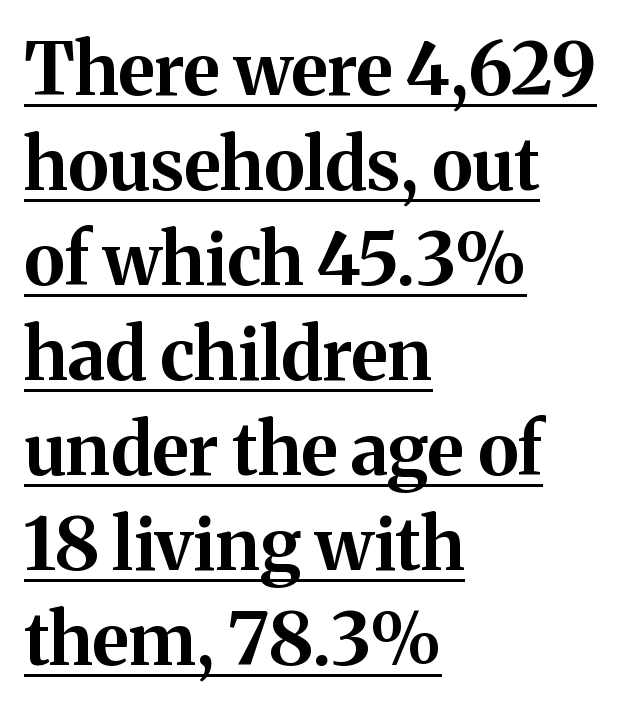
Q: Is the text bold? A: Yes.
Q: Is the text italic (slanted)? A: No, it is upright.
Q: Is the typeface a serif or a sans-serif typeface? A: Serif.
Q: Is the text underlined? A: Yes.
Q: How is the paragraph aligned? A: Left-aligned.
Q: Is the spacing between letters normal or unusually wide? A: Normal.
Q: Is the spacing between lines tight, normal or loose? A: Normal.
Q: Width (condensed, normal, or wide)? A: Normal.
Q: Stroke contrast? A: Medium.
Q: x-height? A: Medium.
Q: Monospaced? A: No.
